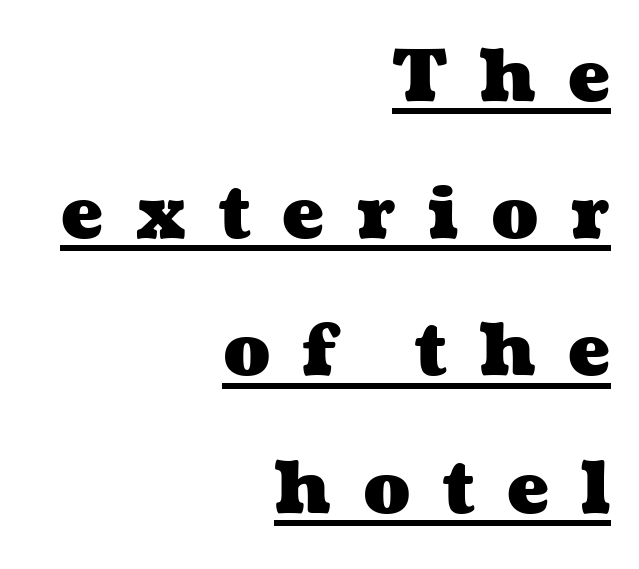
The letters advance in unequal steps, a hallmark of proportional type. The rendered words wear a rule along their underside. Widely set lines give the paragraph a tall, airy silhouette. Students, note that the glyphs here are deliberately spaced far apart.
